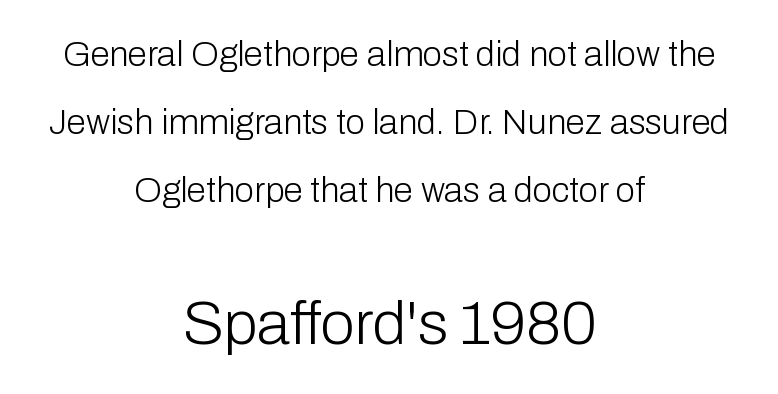
{"serif": "no", "italic": "no", "bold": "no", "weight": "light", "width": "normal", "stroke_contrast": "low", "x_height": "medium", "monospaced": "no", "underline": "no", "align": "center", "line_spacing": "loose", "line_spacing_ratio": 1.95, "letter_spacing": "normal", "letter_spacing_em": 0.0, "larger_block": "second", "size_ratio": 1.77, "glyph_px": 62}
